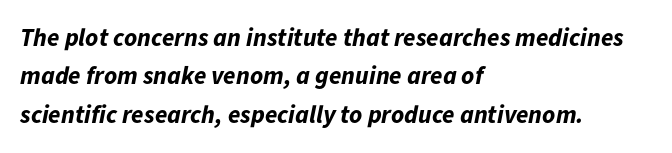
Anything drawn beneath the words? Only blank space. These lines sit exactly where default settings would place them. Visually the block forms a straight wall on the left and a jagged coastline on the right. Caption: bold face, heavy strokes. Does extra space separate the letters? No, they use regular spacing. There's an unmistakable incline to the writing here.
